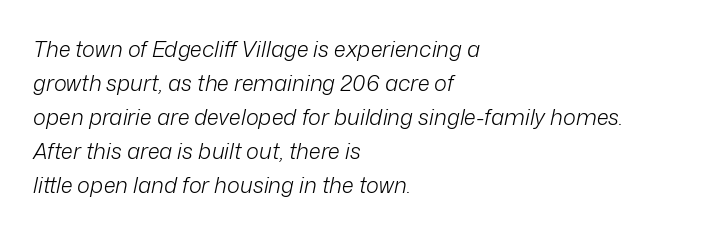
Q: Is the text bold? A: No.
Q: Is the text italic (slanted)? A: Yes, it leans right by about 12 degrees.
Q: Is the text underlined? A: No.
Q: How is the paragraph aligned? A: Left-aligned.
Q: Is the spacing between letters normal or unusually wide? A: Normal.
Q: Is the spacing between lines tight, normal or loose? A: Normal.
